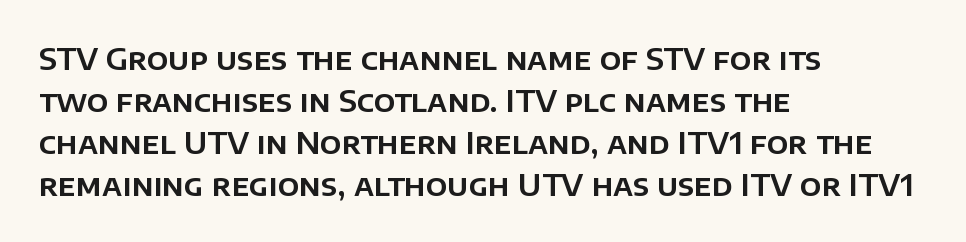
Q: Is the text italic (slanted)? A: No, it is upright.
Q: Is the typeface a serif or a sans-serif typeface? A: Sans-serif.
Q: Is the text underlined? A: No.
Q: How is the paragraph aligned? A: Left-aligned.
Q: Is the spacing between letters normal or unusually wide? A: Normal.
Q: Is the spacing between lines tight, normal or loose? A: Normal.
Q: Width (condensed, normal, or wide)? A: Normal.
Q: Stroke contrast? A: Low.
Q: x-height? A: Large.
Q: Monospaced? A: No.
